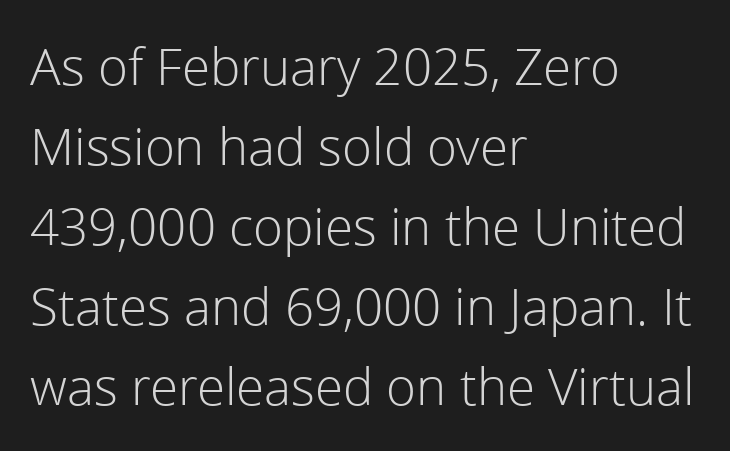
{"serif": "no", "italic": "no", "bold": "no", "weight": "light", "width": "normal", "x_height": "medium", "monospaced": "no", "underline": "no", "align": "left", "line_spacing": "normal", "line_spacing_ratio": 1.57, "letter_spacing": "normal", "letter_spacing_em": 0.0, "glyph_px": 51}
